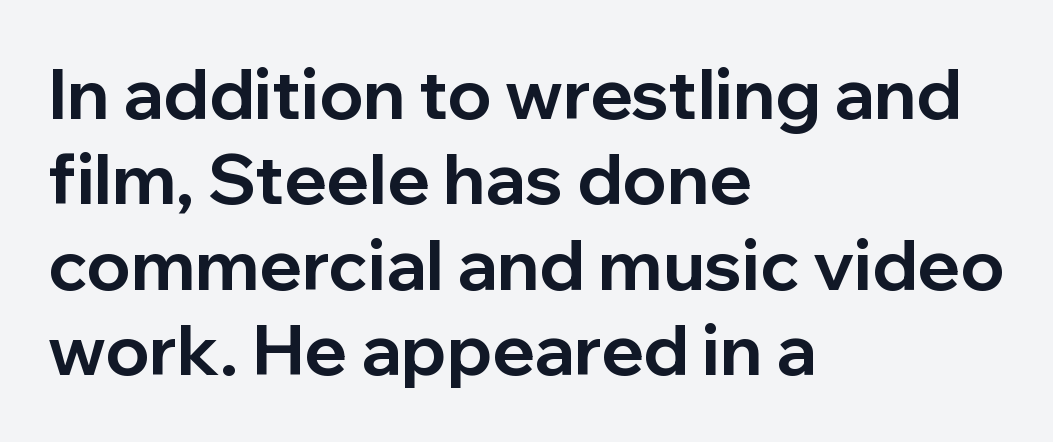
{"serif": "no", "italic": "no", "bold": "yes", "weight": "bold", "width": "normal", "stroke_contrast": "low", "x_height": "medium", "monospaced": "no", "underline": "no", "align": "left", "line_spacing_ratio": 1.22, "letter_spacing": "normal", "letter_spacing_em": 0.0, "glyph_px": 70}
